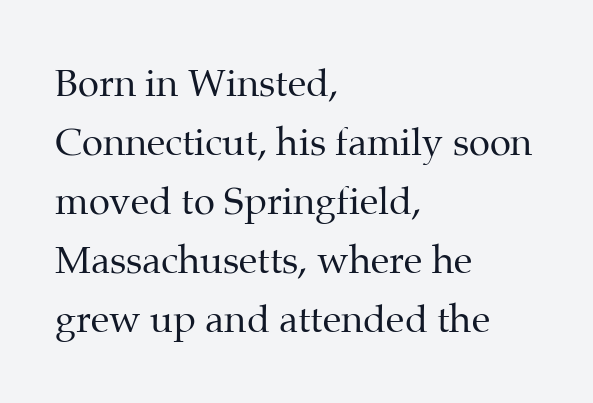
Q: Is the text bold? A: No.
Q: Is the text italic (slanted)? A: No, it is upright.
Q: Is the typeface a serif or a sans-serif typeface? A: Serif.
Q: Is the text underlined? A: No.
Q: How is the paragraph aligned? A: Left-aligned.
Q: Is the spacing between letters normal or unusually wide? A: Normal.
Q: Is the spacing between lines tight, normal or loose? A: Normal.
Q: Width (condensed, normal, or wide)? A: Normal.
Q: Stroke contrast? A: Medium.
Q: x-height? A: Medium.
Q: Monospaced? A: No.
